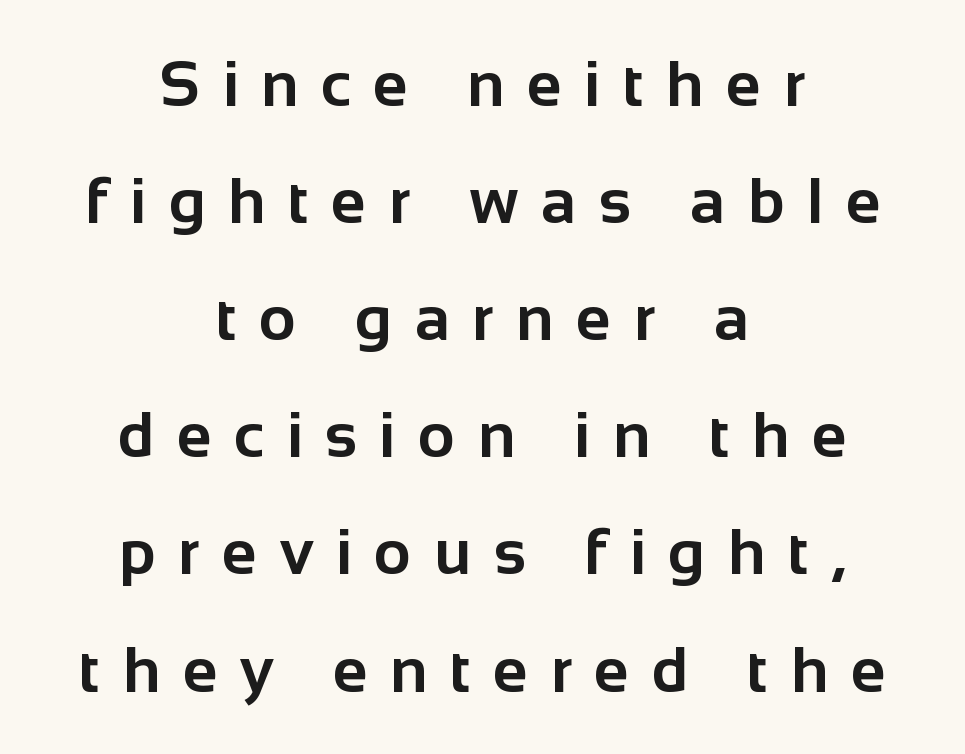
Nope, no serifs anywhere on these letters. The face used here is proportionally spaced, like ordinary book or web type. Every letter is thick-stroked: bold, no question. Students, note that the glyphs here are deliberately spaced far apart. Ascenders rise straight up at ninety degrees.
